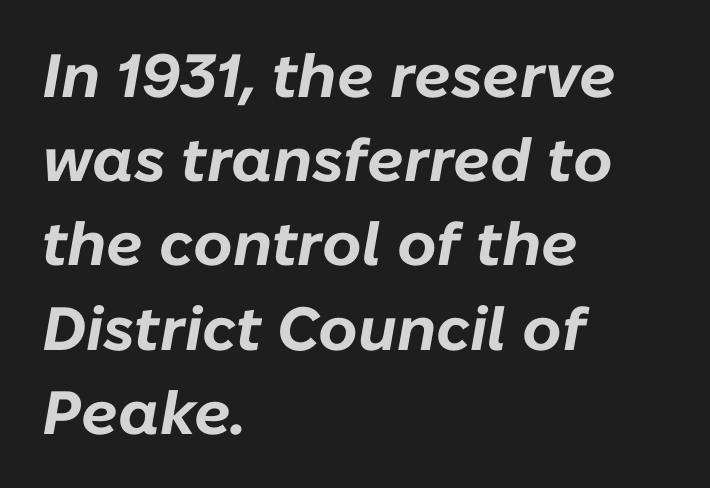
{"italic": "yes", "lean": "right", "slant_degrees": 10, "bold": "yes", "weight": "bold", "width": "normal", "stroke_contrast": "low", "x_height": "medium", "monospaced": "no", "underline": "no", "align": "left", "line_spacing": "normal", "line_spacing_ratio": 1.38, "letter_spacing": "normal", "letter_spacing_em": 0.0, "glyph_px": 61}
